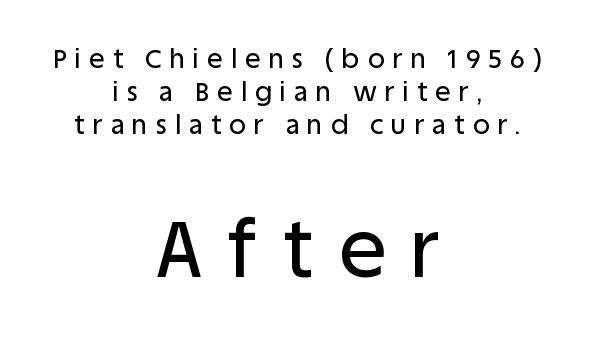
The text was rendered using a sans face with plain stroke endings. Think of a printed novel: that variable character pitch is what you see here. Display-style spreading of the glyphs; the letterfit is very open. Posture: straight, roman, zero tilt. Baseline-to-baseline distance is the conventional proportion of letter height. Honestly, there is no underline to notice here at all.
